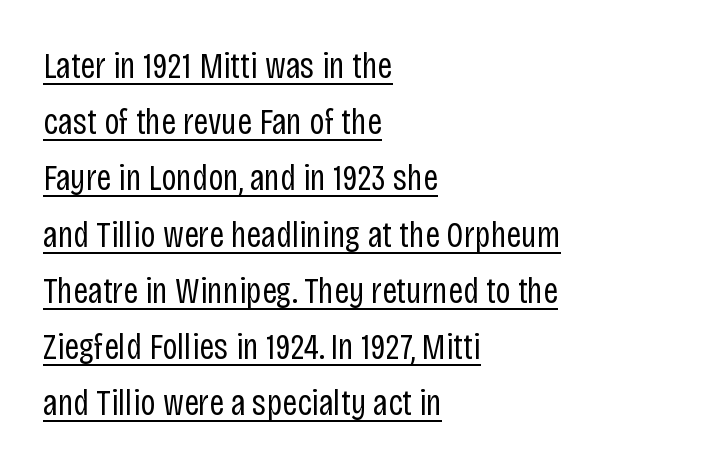
Q: Is the text bold? A: No.
Q: Is the text italic (slanted)? A: No, it is upright.
Q: Is the typeface a serif or a sans-serif typeface? A: Sans-serif.
Q: Is the text underlined? A: Yes.
Q: How is the paragraph aligned? A: Left-aligned.
Q: Is the spacing between letters normal or unusually wide? A: Normal.
Q: Is the spacing between lines tight, normal or loose? A: Normal.
Q: Width (condensed, normal, or wide)? A: Condensed.
Q: Stroke contrast? A: Low.
Q: x-height? A: Large.
Q: Monospaced? A: No.
